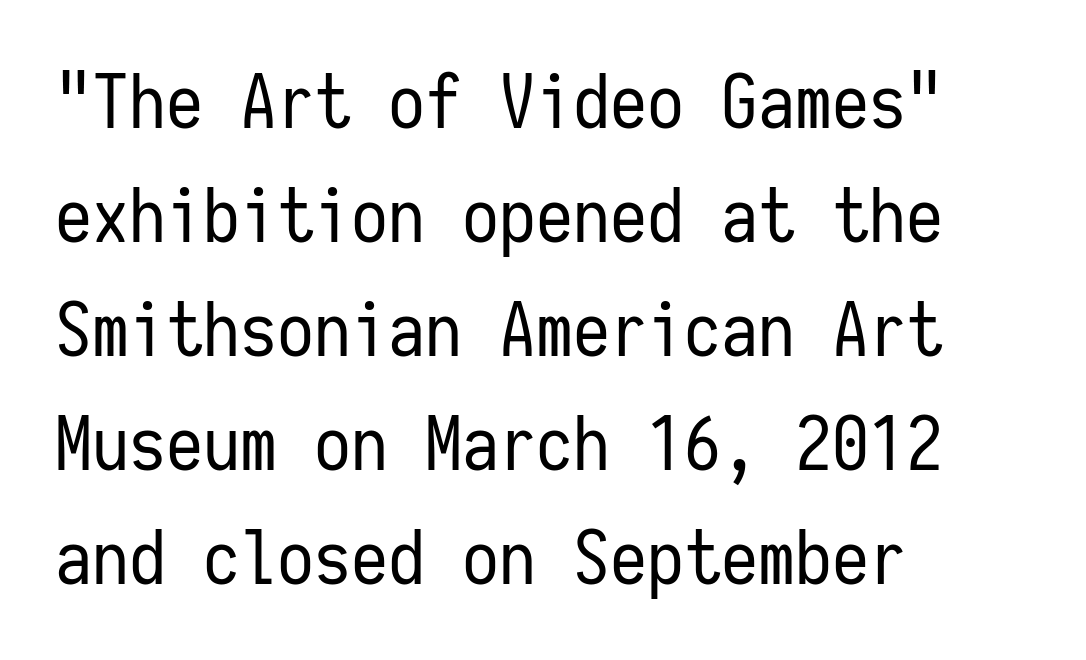
The image shows 74 px regular-weight, condensed sans-serif type, upright, monospaced; set left-aligned, normal line spacing (1.54x), normal letter spacing, not underlined; low stroke contrast and a medium x-height.
